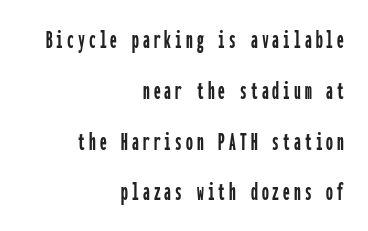
Q: Is the text italic (slanted)? A: No, it is upright.
Q: Is the text underlined? A: No.
Q: How is the paragraph aligned? A: Right-aligned.
